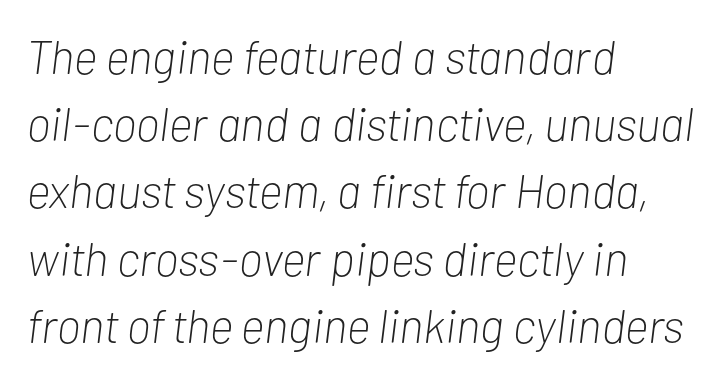
Q: Is the text bold? A: No.
Q: Is the text italic (slanted)? A: Yes, it leans right by about 7 degrees.
Q: Is the text underlined? A: No.
Q: How is the paragraph aligned? A: Left-aligned.
Q: Is the spacing between letters normal or unusually wide? A: Normal.
Q: Is the spacing between lines tight, normal or loose? A: Normal.
Q: Width (condensed, normal, or wide)? A: Condensed.
Q: Stroke contrast? A: Low.
Q: x-height? A: Medium.
Q: Monospaced? A: No.
